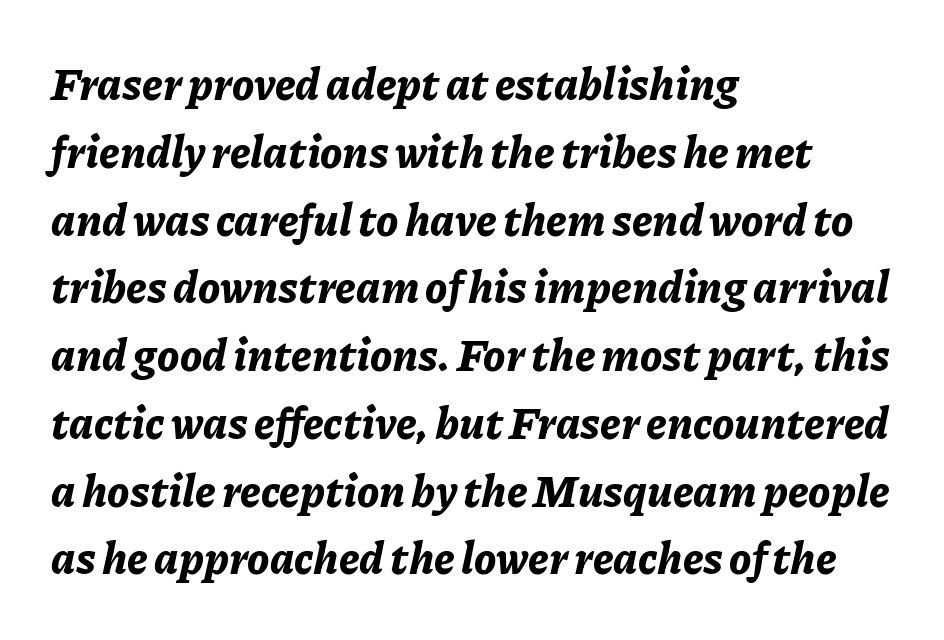
The image shows 44 px bold type, italic (leaning right); set left-aligned, normal line spacing (1.54x), normal letter spacing, not underlined; low stroke contrast and a medium x-height.
